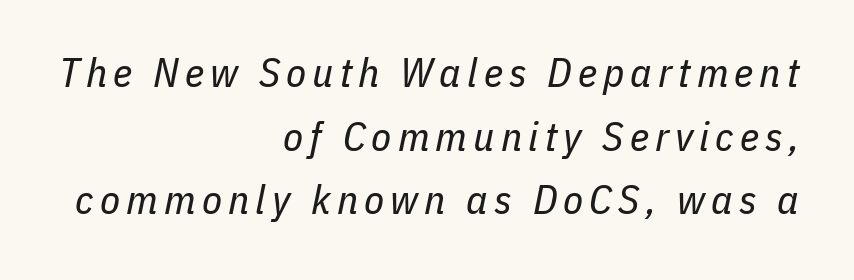
{"italic": "yes", "lean": "right", "slant_degrees": 11, "bold": "no", "weight": "regular", "width": "condensed", "stroke_contrast": "low", "x_height": "medium", "monospaced": "no", "underline": "no", "align": "right", "line_spacing": "normal", "line_spacing_ratio": 1.55, "glyph_px": 41}
